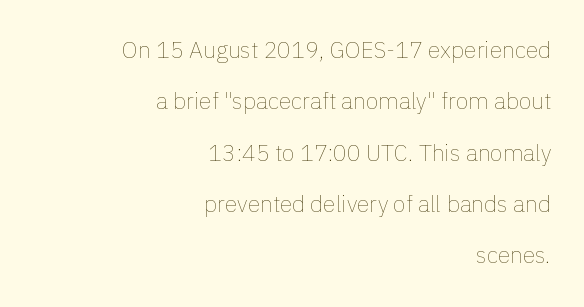
{"italic": "no", "bold": "no", "underline": "no", "align": "right", "line_spacing": "loose", "line_spacing_ratio": 2.23, "letter_spacing": "normal", "letter_spacing_em": 0.0, "glyph_px": 23}
